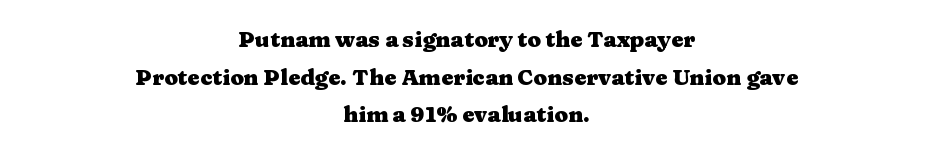
{"italic": "no", "bold": "yes", "underline": "no", "align": "center", "line_spacing_ratio": 1.71, "letter_spacing": "normal", "letter_spacing_em": 0.0, "glyph_px": 22}
